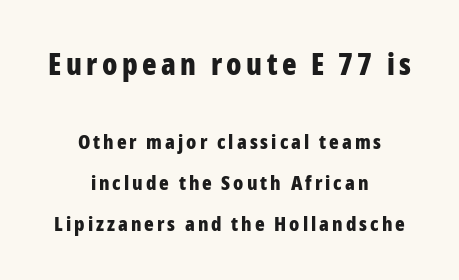
Scale decreases going downward across the two blocks. Characters remain perfectly vertical along every line. The passage shown is not underscored anywhere. Proportional: the letters do not fall into vertical columns. Alignment: centered. Summary of weight: heavy, a full bold.
